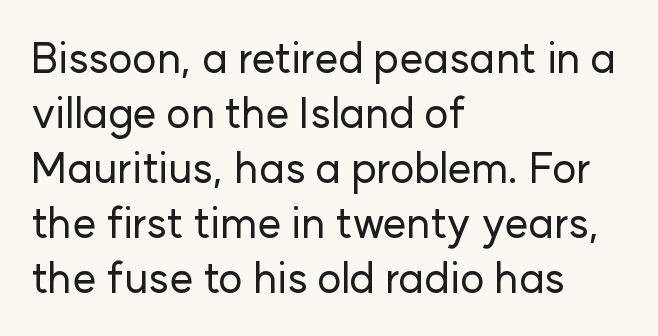
{"serif": "no", "italic": "no", "width": "normal", "stroke_contrast": "low", "x_height": "medium", "monospaced": "no", "underline": "no", "align": "left", "line_spacing": "normal", "line_spacing_ratio": 1.31, "letter_spacing": "normal", "letter_spacing_em": 0.0, "glyph_px": 42}
